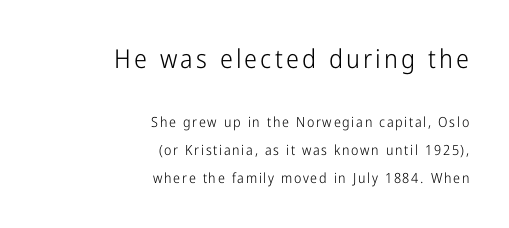
Notice how the stems are strictly vertical — no italics here. The initial chunk of copy outweighs the following chunk in type size. No heavy texture on the line: the type isn't bold. Clear beneath every line of the passage.
